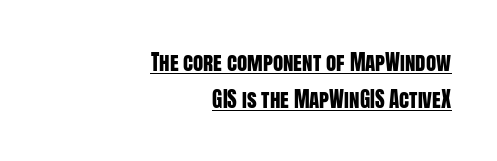
No extra tracking has been applied to these lines. Line ends are locked; line starts wander. The lettering holds an erect, upright posture throughout. The lettering is marked with a stroke running underneath it.
